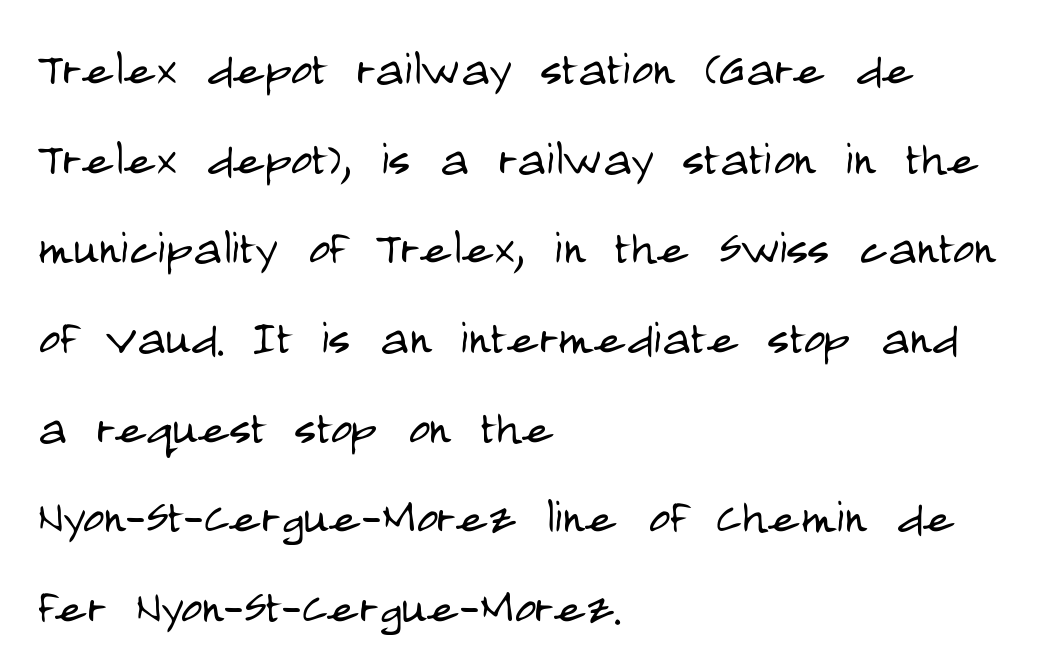
Q: Is the text bold? A: No.
Q: Is the text italic (slanted)? A: No, it is upright.
Q: Is the typeface a serif or a sans-serif typeface? A: Sans-serif.
Q: Is the text underlined? A: No.
Q: How is the paragraph aligned? A: Left-aligned.
Q: Is the spacing between letters normal or unusually wide? A: Normal.
Q: Is the spacing between lines tight, normal or loose? A: Normal.
Q: Width (condensed, normal, or wide)? A: Condensed.
Q: Stroke contrast? A: Low.
Q: x-height? A: Large.
Q: Monospaced? A: No.
